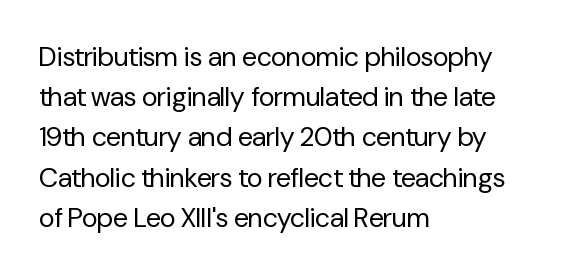
The image shows 27 px text type, upright; set left-aligned, normal line spacing (1.49x), normal letter spacing, not underlined.
